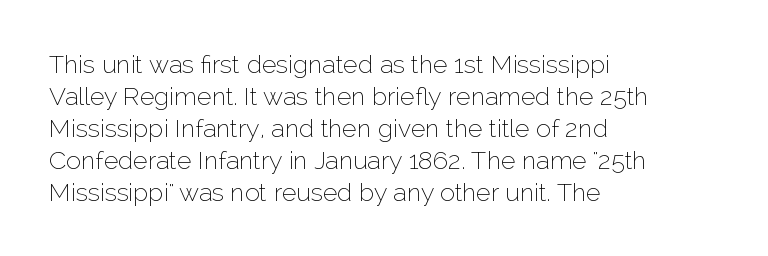
Glance below the letters and you will spot only blank space. The weight tops out at a normal text grade. Teacher's note: observe the even left margin — that is flush-left alignment. Interline gaps are of average width in this sample. In terms of posture, this sample is upright.
